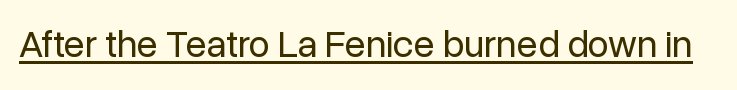
Q: Is the text bold? A: No.
Q: Is the text italic (slanted)? A: No, it is upright.
Q: Is the typeface a serif or a sans-serif typeface? A: Sans-serif.
Q: Is the text underlined? A: Yes.
Q: Is the spacing between letters normal or unusually wide? A: Normal.
Q: Width (condensed, normal, or wide)? A: Normal.
Q: Stroke contrast? A: Low.
Q: x-height? A: Medium.
Q: Monospaced? A: No.
